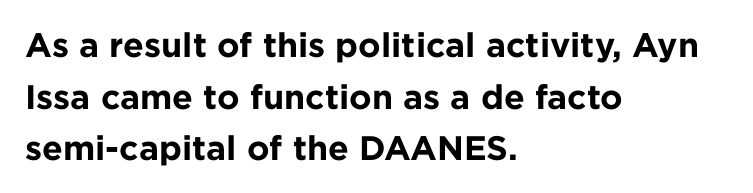
Q: Is the text bold? A: Yes.
Q: Is the text italic (slanted)? A: No, it is upright.
Q: Is the typeface a serif or a sans-serif typeface? A: Sans-serif.
Q: Is the text underlined? A: No.
Q: How is the paragraph aligned? A: Left-aligned.
Q: Is the spacing between letters normal or unusually wide? A: Normal.
Q: Is the spacing between lines tight, normal or loose? A: Normal.
Q: Width (condensed, normal, or wide)? A: Normal.
Q: Stroke contrast? A: Low.
Q: x-height? A: Medium.
Q: Monospaced? A: No.
